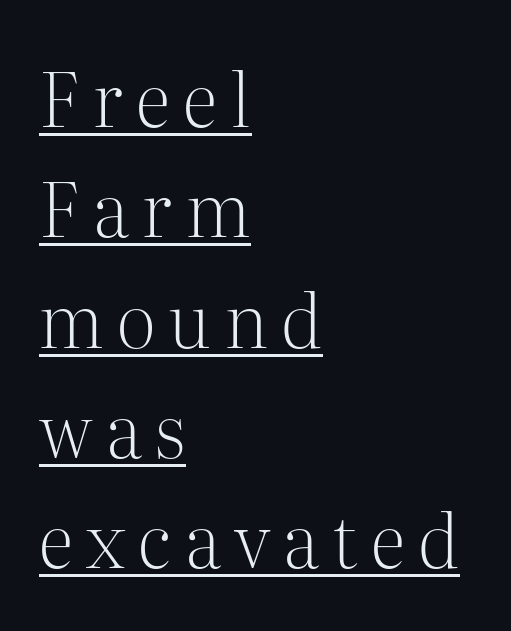
The type sits square on the baseline with zero lean. A light-to-regular cut is what we see here. All the whitespace from short lines collects on the right. Old-style or modern, the face here clearly has serifs. Leading: standard.
